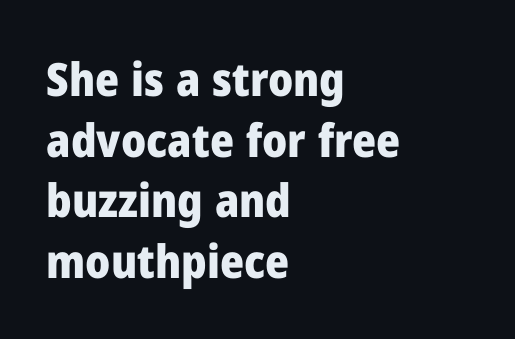
{"serif": "no", "italic": "no", "bold": "yes", "weight": "heavy", "width": "normal", "stroke_contrast": "low", "x_height": "medium", "monospaced": "no", "underline": "no", "align": "left", "line_spacing": "normal", "line_spacing_ratio": 1.32, "letter_spacing": "normal", "letter_spacing_em": 0.0, "glyph_px": 46}
